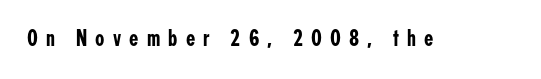
{"italic": "no", "underline": "no", "letter_spacing": "wide", "letter_spacing_em": 0.34, "glyph_px": 24}
